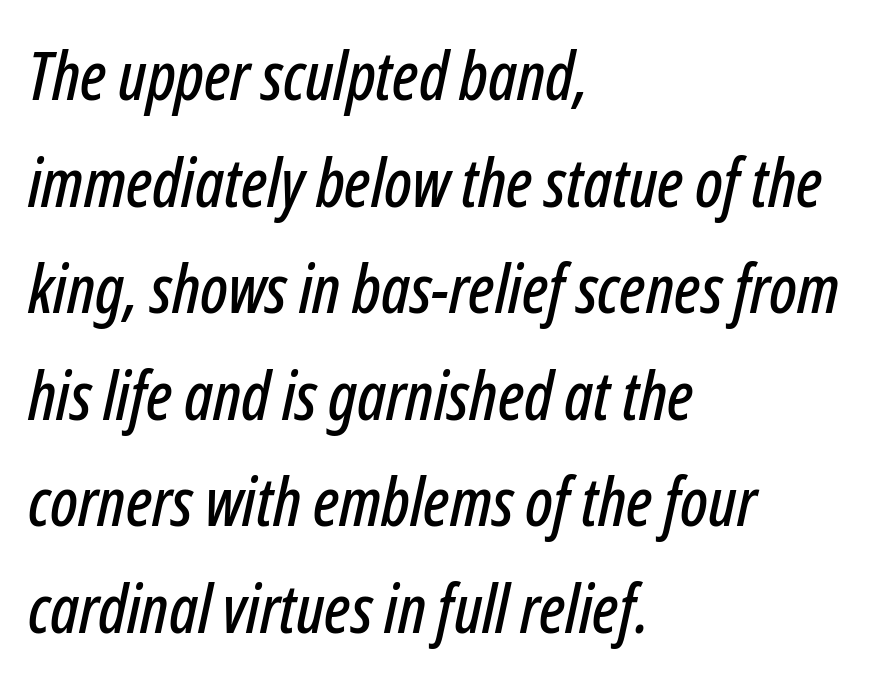
The image shows 67 px condensed type, italic (leaning right); set left-aligned, normal line spacing (1.59x), normal letter spacing, not underlined; low stroke contrast and a medium x-height.
